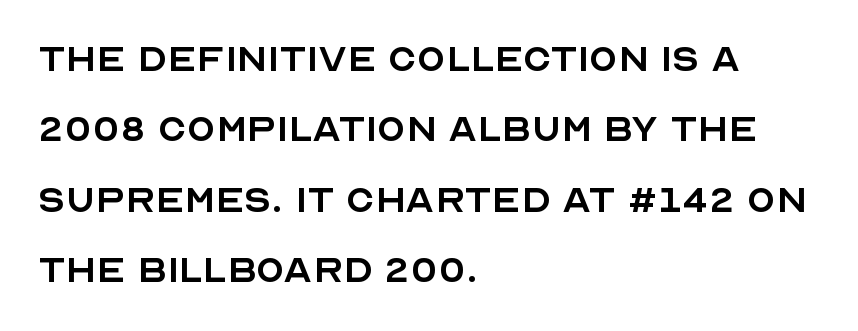
The image shows 47 px regular-weight sans-serif type, upright; set left-aligned, normal line spacing (1.5x), normal letter spacing, not underlined; a large x-height.
